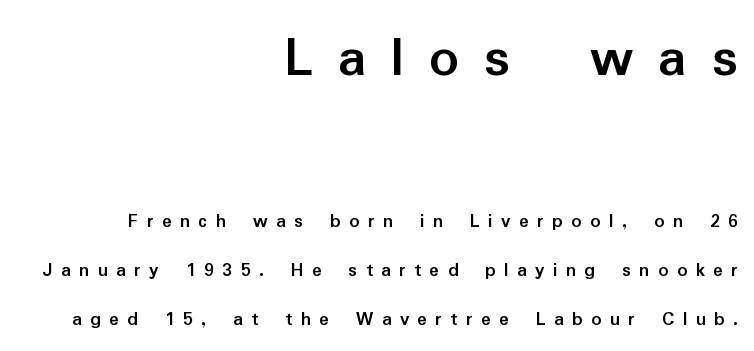
{"serif": "no", "italic": "no", "bold": "yes", "weight": "semibold", "width": "normal", "stroke_contrast": "low", "x_height": "medium", "monospaced": "no", "underline": "no", "align": "right", "line_spacing": "loose", "line_spacing_ratio": 2.44, "letter_spacing": "wide", "letter_spacing_em": 0.42, "larger_block": "first", "size_ratio": 2.95, "glyph_px": 59}
